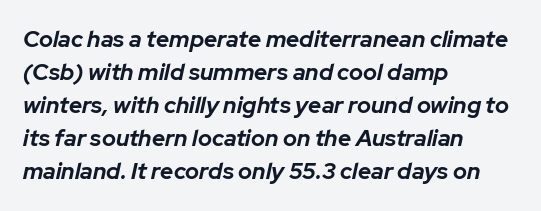
The image shows 23 px bold type, italic (leaning right); set left-aligned, normal line spacing (1.44x), normal letter spacing, not underlined.
